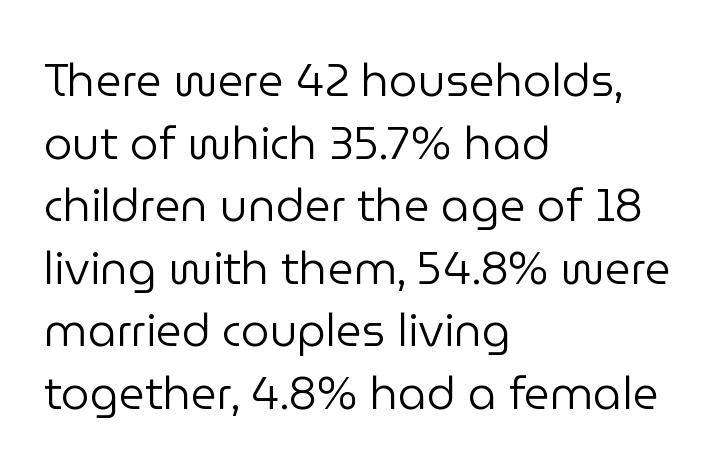
The image shows 45 px regular-weight sans-serif type, upright; set left-aligned, normal line spacing (1.39x), normal letter spacing, not underlined; low stroke contrast and a medium x-height.
